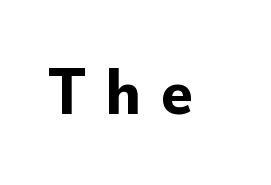
{"serif": "no", "italic": "no", "bold": "yes", "weight": "bold", "width": "normal", "stroke_contrast": "low", "x_height": "small", "monospaced": "no", "underline": "no", "letter_spacing": "wide", "letter_spacing_em": 0.32, "glyph_px": 65}
